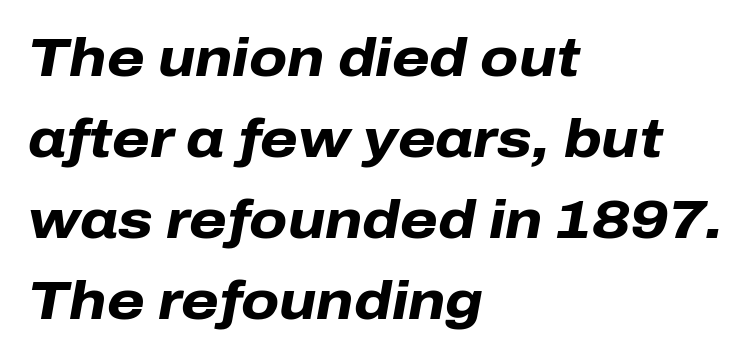
{"italic": "yes", "lean": "right", "slant_degrees": 10, "bold": "yes", "weight": "heavy", "width": "normal", "stroke_contrast": "low", "x_height": "medium", "monospaced": "no", "underline": "no", "align": "left", "line_spacing": "normal", "line_spacing_ratio": 1.5, "letter_spacing": "normal", "letter_spacing_em": 0.0, "glyph_px": 54}
